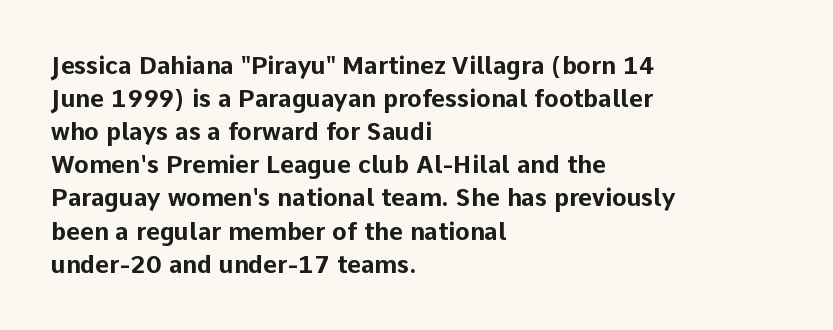
{"italic": "no", "bold": "yes", "underline": "no", "align": "left", "line_spacing": "normal", "line_spacing_ratio": 1.38, "letter_spacing": "normal", "letter_spacing_em": 0.0, "glyph_px": 24}
